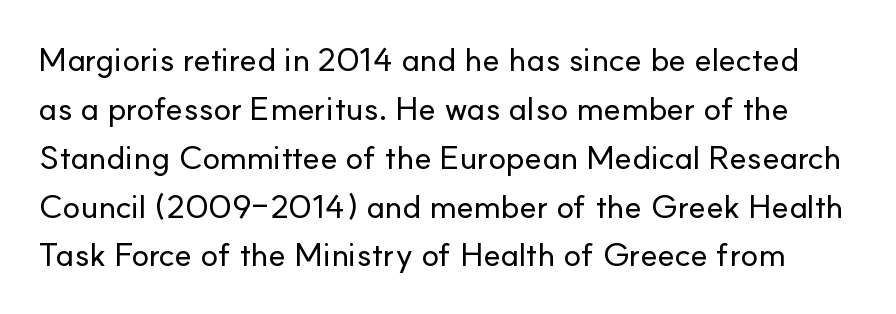
Decoration check: the copy has no underline. The face used here is a sans, in the tradition of grotesques and geometrics. Successive baselines arrive at the customary interval. The face used here is proportionally spaced, like ordinary book or web type.
